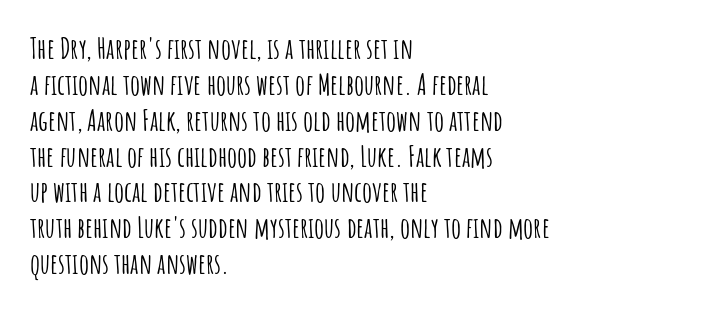
Whoever set this chose a conventional vertical rhythm. Posture: straight, roman, zero tilt. Type without underlining. This rendering leaves character spacing at its baseline value.
